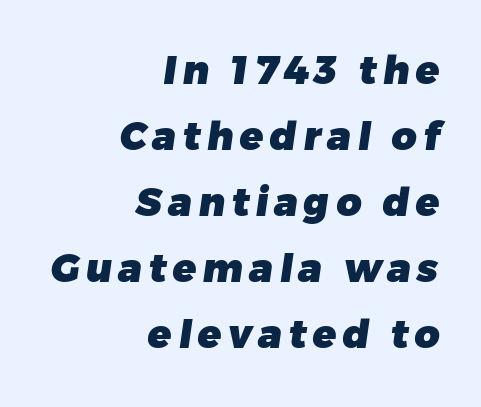
Q: Is the text bold? A: Yes.
Q: Is the typeface a serif or a sans-serif typeface? A: Sans-serif.
Q: Is the text underlined? A: No.
Q: How is the paragraph aligned? A: Right-aligned.
Q: Is the spacing between lines tight, normal or loose? A: Normal.
Q: Width (condensed, normal, or wide)? A: Normal.
Q: Stroke contrast? A: Low.
Q: x-height? A: Medium.
Q: Monospaced? A: No.
